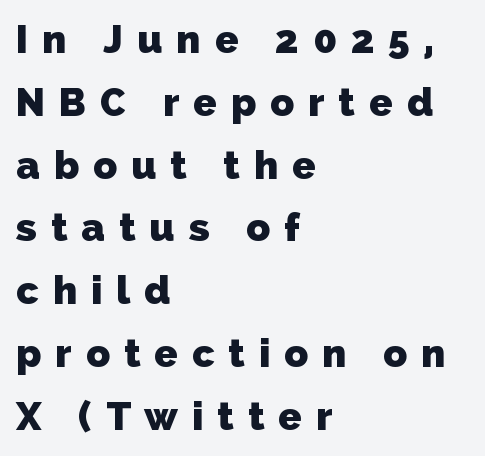
Q: Is the text bold? A: Yes.
Q: Is the typeface a serif or a sans-serif typeface? A: Sans-serif.
Q: Is the text underlined? A: No.
Q: How is the paragraph aligned? A: Left-aligned.
Q: Is the spacing between letters normal or unusually wide? A: Unusually wide.
Q: Is the spacing between lines tight, normal or loose? A: Normal.
Q: Width (condensed, normal, or wide)? A: Normal.
Q: Stroke contrast? A: Low.
Q: x-height? A: Medium.
Q: Monospaced? A: No.
